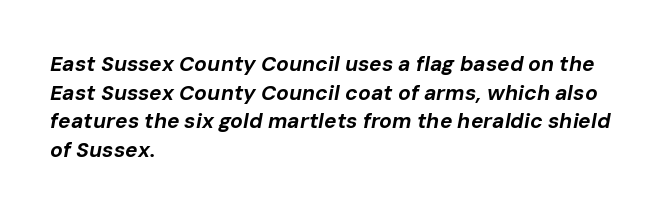
Q: Is the text bold? A: Yes.
Q: Is the text italic (slanted)? A: Yes, it leans right by about 10 degrees.
Q: Is the text underlined? A: No.
Q: How is the paragraph aligned? A: Left-aligned.
Q: Is the spacing between letters normal or unusually wide? A: Normal.
Q: Is the spacing between lines tight, normal or loose? A: Normal.
